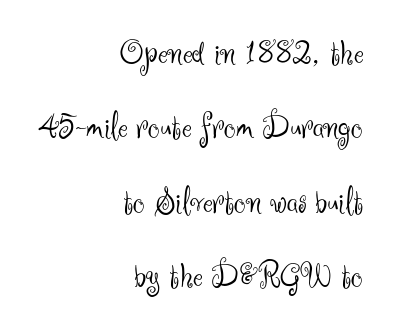
Q: Is the text bold? A: No.
Q: Is the text italic (slanted)? A: No, it is upright.
Q: Is the typeface a serif or a sans-serif typeface? A: Sans-serif.
Q: Is the text underlined? A: No.
Q: How is the paragraph aligned? A: Right-aligned.
Q: Is the spacing between letters normal or unusually wide? A: Normal.
Q: Is the spacing between lines tight, normal or loose? A: Loose.
Q: Width (condensed, normal, or wide)? A: Normal.
Q: Stroke contrast? A: Medium.
Q: x-height? A: Small.
Q: Monospaced? A: No.
